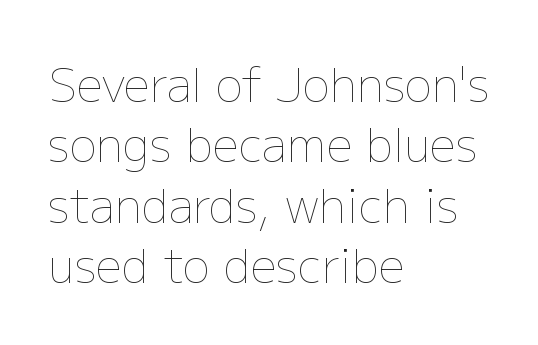
{"italic": "no", "bold": "no", "weight": "thin", "width": "normal", "stroke_contrast": "low", "x_height": "medium", "monospaced": "no", "underline": "no", "align": "left", "line_spacing": "normal", "line_spacing_ratio": 1.31, "letter_spacing": "normal", "letter_spacing_em": 0.0, "glyph_px": 46}
